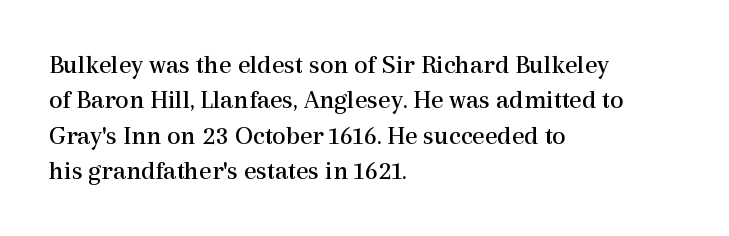
Q: Is the text bold? A: No.
Q: Is the text italic (slanted)? A: No, it is upright.
Q: Is the text underlined? A: No.
Q: How is the paragraph aligned? A: Left-aligned.
Q: Is the spacing between letters normal or unusually wide? A: Normal.
Q: Is the spacing between lines tight, normal or loose? A: Normal.
